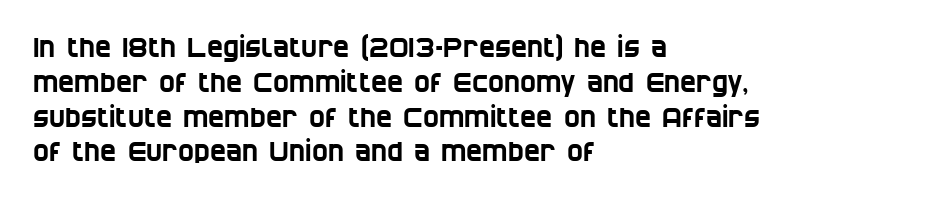
Only glyphs here, with clear space below each row. Students, note that the glyphs here touch the page at normal intervals. Regular leading. The ragged edge is on the right, which tells us the setting is flush left.
